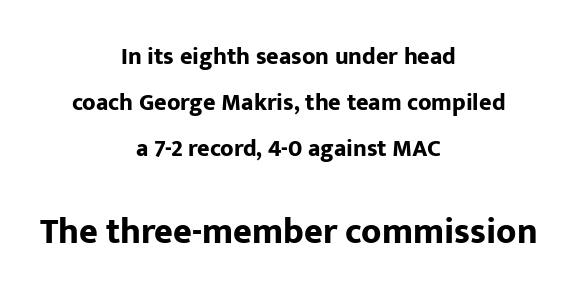
There is no visible air inserted between adjacent glyphs. Unmarked baselines from the first word to the last. Strong, thick strokes mark this as bold type. Look at the glyph heights: the lower group is clearly the bigger setting.
